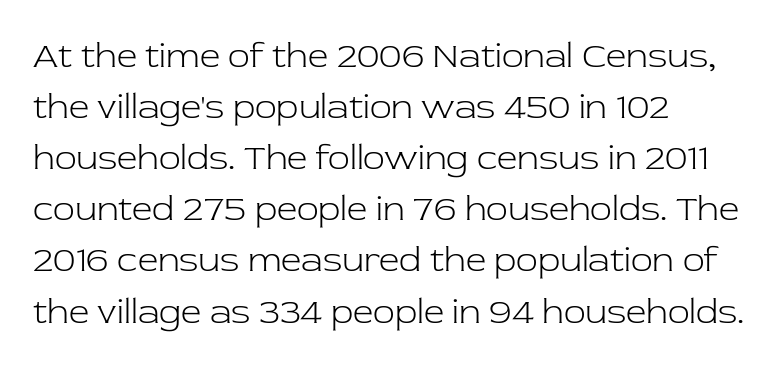
{"serif": "yes", "italic": "no", "bold": "no", "weight": "light", "width": "normal", "stroke_contrast": "low", "x_height": "medium", "monospaced": "no", "underline": "no", "align": "left", "line_spacing": "normal", "line_spacing_ratio": 1.42, "letter_spacing": "normal", "letter_spacing_em": 0.0, "glyph_px": 36}
